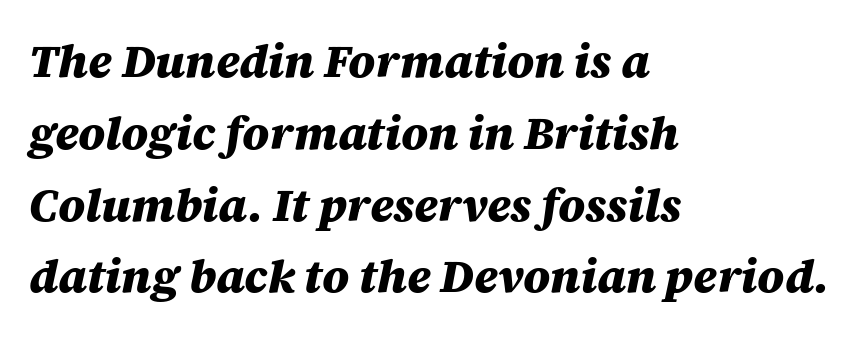
Q: Is the text bold? A: Yes.
Q: Is the text italic (slanted)? A: Yes, it leans right by about 12 degrees.
Q: Is the text underlined? A: No.
Q: How is the paragraph aligned? A: Left-aligned.
Q: Is the spacing between letters normal or unusually wide? A: Normal.
Q: Is the spacing between lines tight, normal or loose? A: Normal.
Q: Width (condensed, normal, or wide)? A: Normal.
Q: Stroke contrast? A: Medium.
Q: x-height? A: Large.
Q: Monospaced? A: No.
